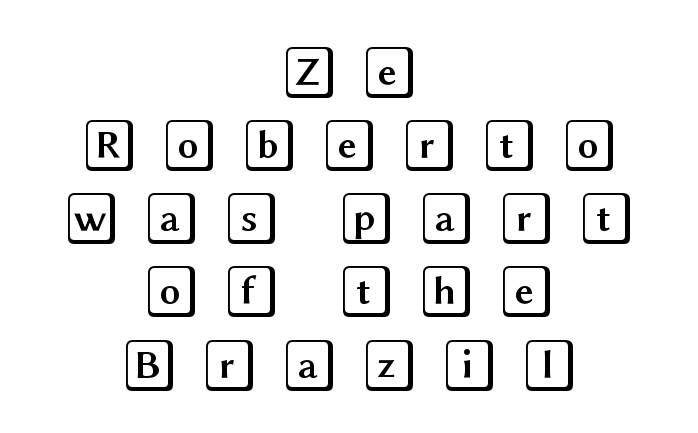
What stands out about the letter spacing? Its width — letters are far apart. Where is the straight margin? There isn't one; the lines are centered. Compared with typical paragraphs, the rows here are spaced about the same. The lettering stays uniformly vertical, giving the passage a roman look. Unmarked baselines from the first word to the last.
